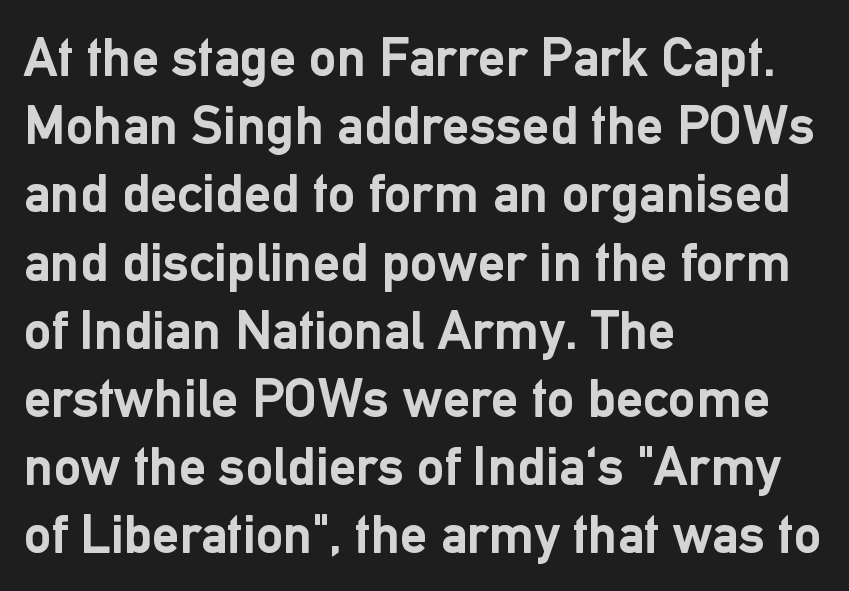
{"serif": "no", "italic": "no", "bold": "yes", "weight": "semibold", "width": "normal", "stroke_contrast": "low", "x_height": "medium", "monospaced": "no", "underline": "no", "align": "left", "line_spacing_ratio": 1.24, "letter_spacing": "normal", "letter_spacing_em": 0.0, "glyph_px": 55}
